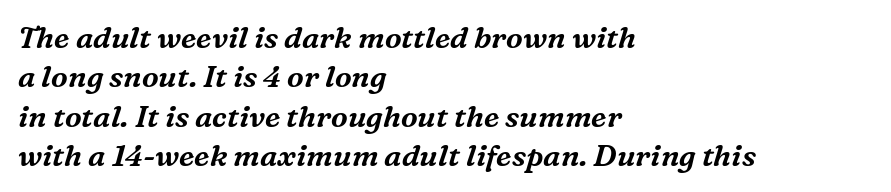
{"serif": "yes", "italic": "yes", "lean": "right", "slant_degrees": 16, "width": "normal", "stroke_contrast": "medium", "x_height": "medium", "monospaced": "no", "underline": "no", "align": "left", "line_spacing": "normal", "line_spacing_ratio": 1.31, "letter_spacing": "normal", "letter_spacing_em": 0.0, "glyph_px": 30}
